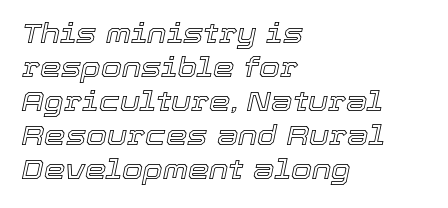
The image shows 27 px text type, italic (leaning right); set left-aligned, normal line spacing (1.26x), normal letter spacing, not underlined.
